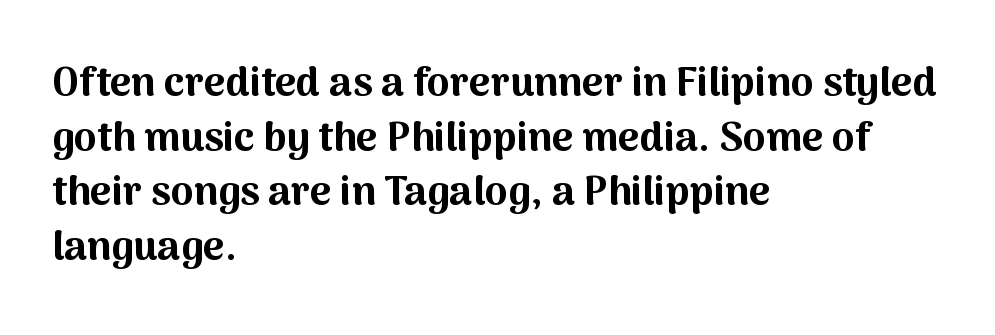
{"serif": "no", "italic": "no", "bold": "yes", "weight": "bold", "width": "normal", "stroke_contrast": "medium", "x_height": "medium", "monospaced": "no", "underline": "no", "align": "left", "line_spacing": "normal", "line_spacing_ratio": 1.33, "letter_spacing": "normal", "letter_spacing_em": 0.0, "glyph_px": 41}
